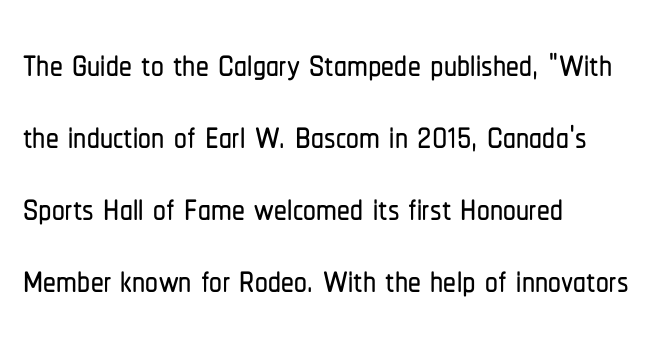
The image shows 51 px condensed sans-serif type, upright; set left-aligned, normal line spacing (1.41x), normal letter spacing, not underlined; low stroke contrast and a medium x-height.
